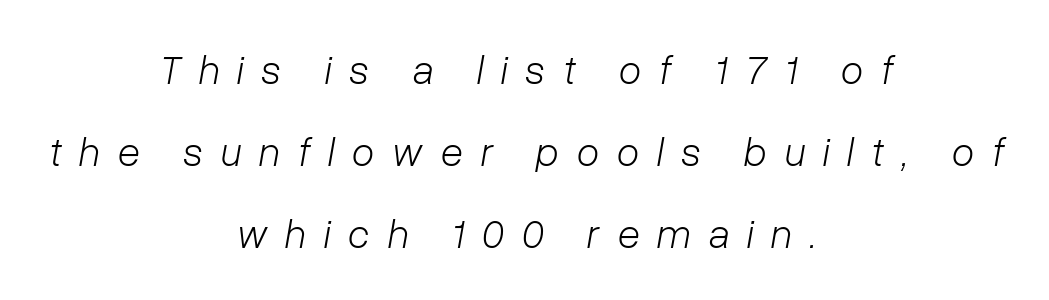
The image shows 41 px light type, italic (leaning right); set centered, loose line spacing (2.0x), unusually wide letter spacing (+0.43 em), not underlined; low stroke contrast and a medium x-height.
